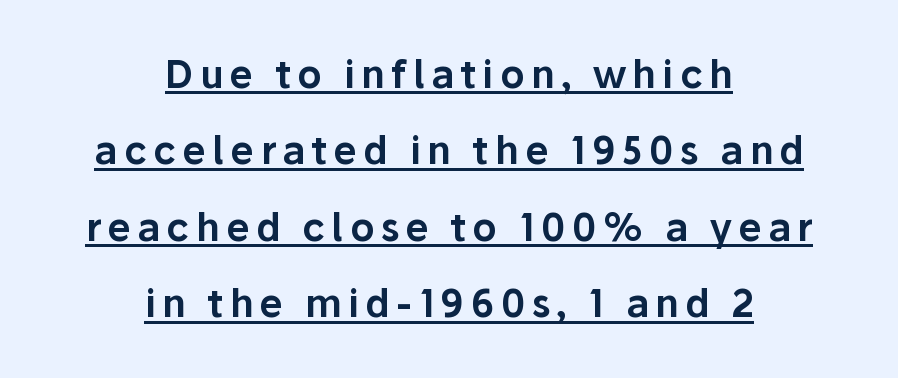
Does the type have serifs? No, each stem ends abruptly. Decoration check: the copy is underlined. Which margin do the lines hug? Neither — every line sits in the middle. The leading is generous, giving the passage an open texture. Spacing verdict: proportional, widths tailored to each character. The lettering stays uniformly vertical, giving the passage a roman look.
